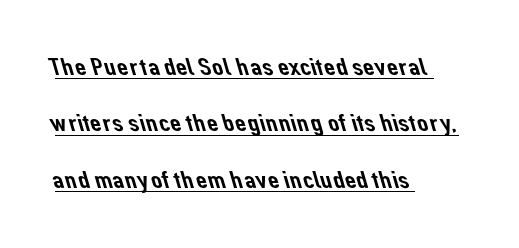
The sample's only ornament is a line tracing under the words. The letters sit at their default tracking, neither squeezed nor spread. What's the leading like? Stretched, with rows far apart. Leftover space on each line is placed entirely after the last word.
